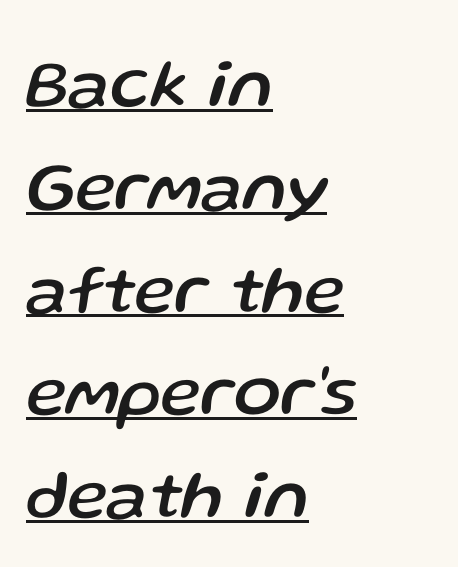
The vertical gap from one line to the next is medium. The passage shown has conventional tracking throughout. The rendering uses natural spacing where letterforms have individual widths. The typography opts for an oblique posture over an upright one.
